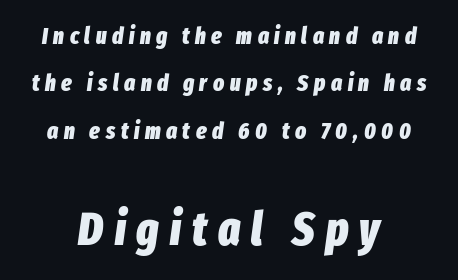
Q: Is the text bold? A: Yes.
Q: Is the text italic (slanted)? A: Yes, it leans right by about 8 degrees.
Q: Is the text underlined? A: No.
Q: How is the paragraph aligned? A: Centered.
Q: Is the spacing between letters normal or unusually wide? A: Unusually wide.
Q: Is the spacing between lines tight, normal or loose? A: Loose.
Q: Which block of text is set in a larger size, the first (top) or the second (bottom)? A: The second (bottom) one.
Q: Width (condensed, normal, or wide)? A: Condensed.
Q: Stroke contrast? A: Low.
Q: x-height? A: Medium.
Q: Monospaced? A: No.
